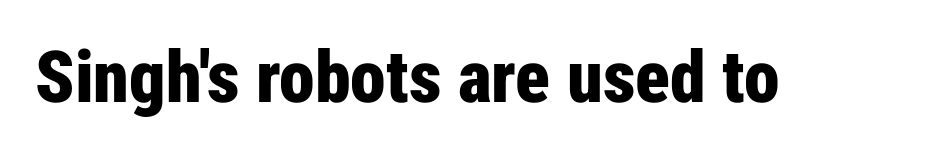
Q: Is the text bold? A: Yes.
Q: Is the text italic (slanted)? A: No, it is upright.
Q: Is the typeface a serif or a sans-serif typeface? A: Sans-serif.
Q: Is the text underlined? A: No.
Q: Is the spacing between letters normal or unusually wide? A: Normal.
Q: Width (condensed, normal, or wide)? A: Condensed.
Q: Stroke contrast? A: Low.
Q: x-height? A: Medium.
Q: Monospaced? A: No.
